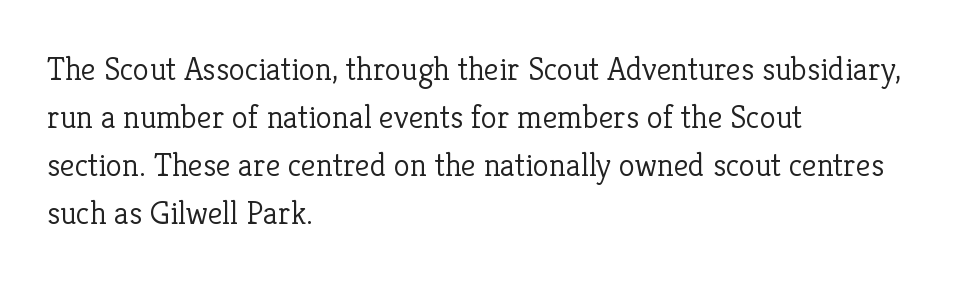
Q: Is the text bold? A: No.
Q: Is the text italic (slanted)? A: No, it is upright.
Q: Is the typeface a serif or a sans-serif typeface? A: Serif.
Q: Is the text underlined? A: No.
Q: How is the paragraph aligned? A: Left-aligned.
Q: Is the spacing between letters normal or unusually wide? A: Normal.
Q: Is the spacing between lines tight, normal or loose? A: Normal.
Q: Width (condensed, normal, or wide)? A: Normal.
Q: Stroke contrast? A: Low.
Q: x-height? A: Medium.
Q: Monospaced? A: No.
